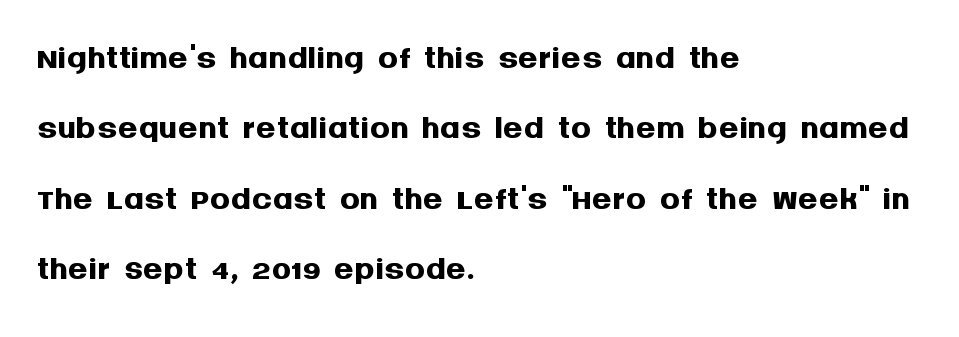
{"serif": "no", "italic": "no", "bold": "yes", "weight": "semibold", "width": "normal", "stroke_contrast": "medium", "x_height": "large", "monospaced": "no", "underline": "no", "align": "left", "line_spacing": "normal", "line_spacing_ratio": 1.41, "letter_spacing": "normal", "letter_spacing_em": 0.0, "glyph_px": 50}
